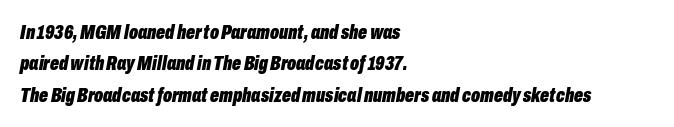
Q: Is the text bold? A: Yes.
Q: Is the text italic (slanted)? A: Yes, it leans right by about 10 degrees.
Q: Is the text underlined? A: No.
Q: How is the paragraph aligned? A: Left-aligned.
Q: Is the spacing between letters normal or unusually wide? A: Normal.
Q: Is the spacing between lines tight, normal or loose? A: Normal.
